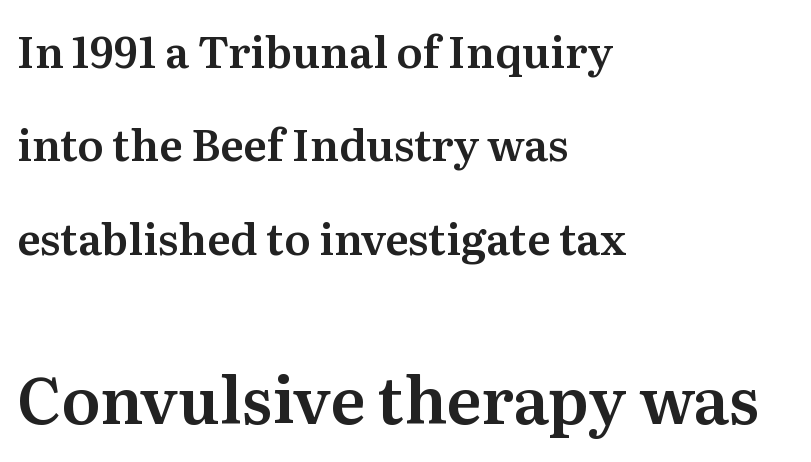
The ragged edge is on the right, which tells us the setting is flush left. Rule under the text: the space is simply empty. Typesetter's note — lower block bumped up in size, upper block left smaller. This sample uses an upright cut, with every glyph sitting square on the baseline.
